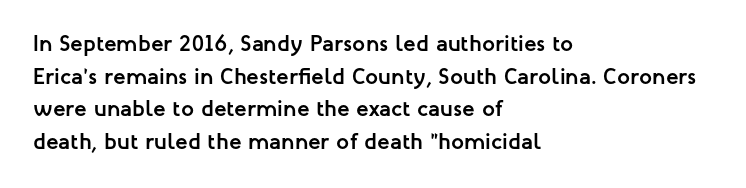
{"italic": "no", "bold": "yes", "underline": "no", "align": "left", "line_spacing": "normal", "line_spacing_ratio": 1.42, "letter_spacing": "normal", "letter_spacing_em": 0.0, "glyph_px": 23}
